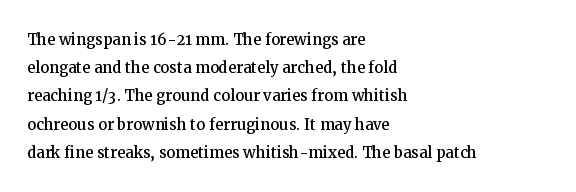
Q: Is the text italic (slanted)? A: No, it is upright.
Q: Is the text underlined? A: No.
Q: How is the paragraph aligned? A: Left-aligned.
Q: Is the spacing between letters normal or unusually wide? A: Normal.
Q: Is the spacing between lines tight, normal or loose? A: Normal.
